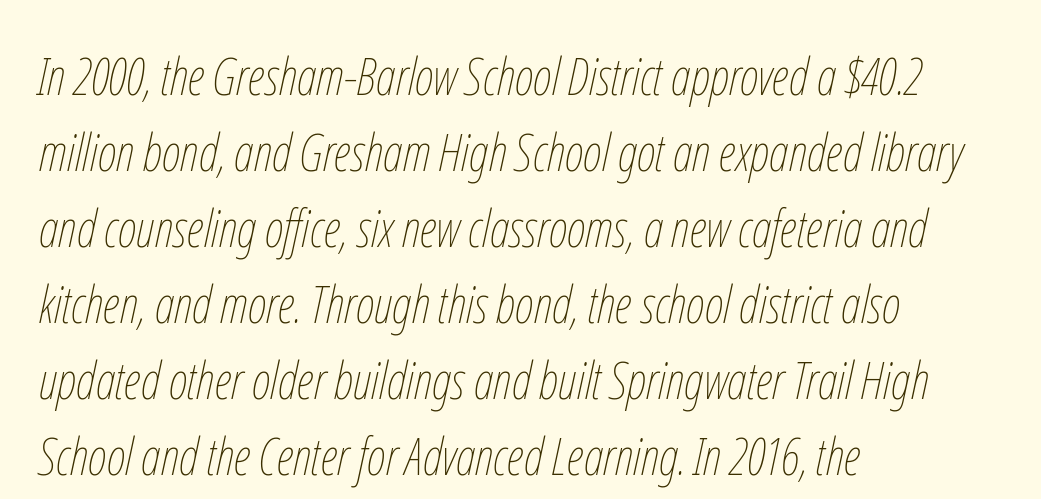
The image shows 52 px thin, condensed type, italic (leaning right); set left-aligned, normal line spacing (1.46x), normal letter spacing, not underlined; low stroke contrast and a medium x-height.
